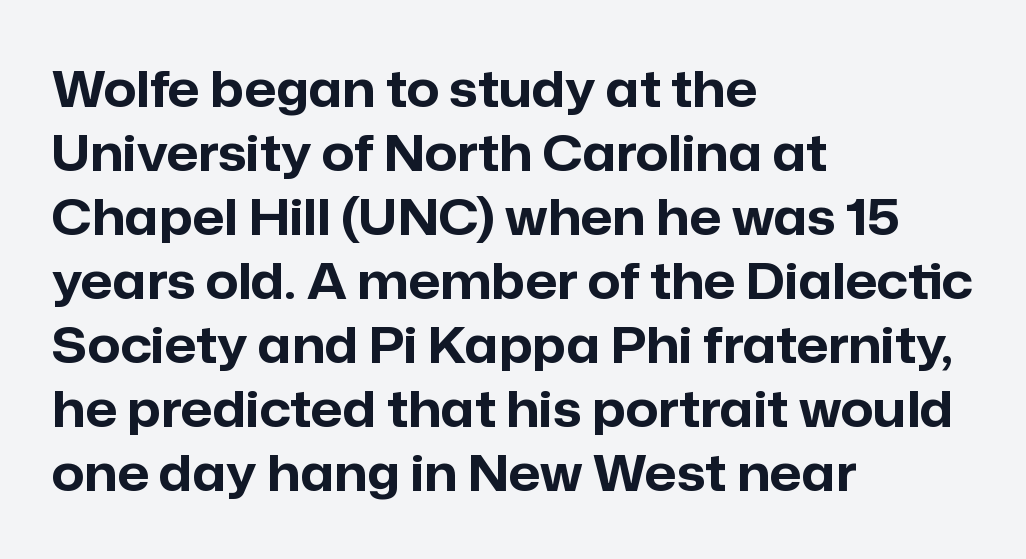
The rendering uses natural spacing where letterforms have individual widths. The typesetter chose a ragged-right arrangement here. The letters sit at their default tracking, neither squeezed nor spread. Bare-footed words on every line. Notice how descenders clear the ascenders below comfortably — that's standard leading.
